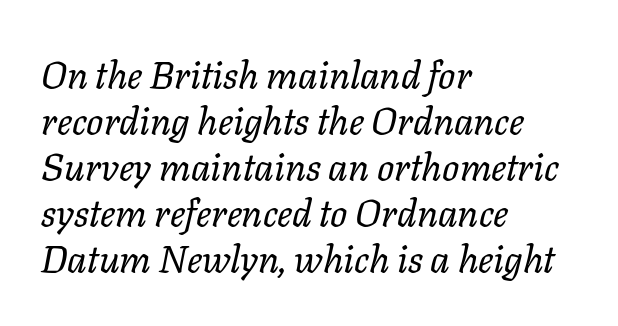
Q: Is the text bold? A: No.
Q: Is the text italic (slanted)? A: Yes, it leans right by about 11 degrees.
Q: Is the text underlined? A: No.
Q: How is the paragraph aligned? A: Left-aligned.
Q: Is the spacing between letters normal or unusually wide? A: Normal.
Q: Width (condensed, normal, or wide)? A: Normal.
Q: Stroke contrast? A: Low.
Q: x-height? A: Medium.
Q: Monospaced? A: No.
